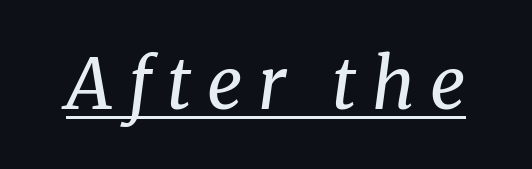
The specimen includes a rule beneath the text block's lines. The passage shown is typed in a proportional face where columns would drift. The characters display serif detailing at their extremities. Loose tracking; the words dissolve into strings of separated letters. Is this a heavy cut? Hardly; it is regular or lighter. The typography opts for an oblique posture over an upright one.
